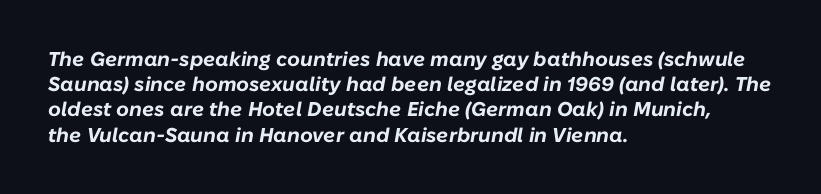
The image shows 20 px bold type, italic (leaning right); set left-aligned, normal line spacing (1.26x), normal letter spacing, not underlined.
